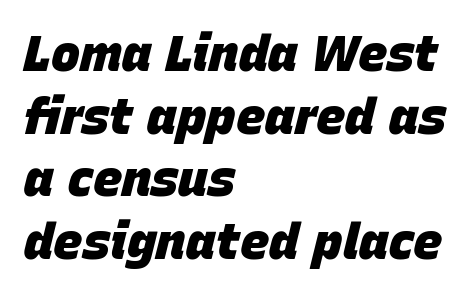
Q: Is the text bold? A: Yes.
Q: Is the text italic (slanted)? A: Yes, it leans right by about 15 degrees.
Q: Is the text underlined? A: No.
Q: How is the paragraph aligned? A: Left-aligned.
Q: Is the spacing between letters normal or unusually wide? A: Normal.
Q: Is the spacing between lines tight, normal or loose? A: Normal.
Q: Width (condensed, normal, or wide)? A: Normal.
Q: Stroke contrast? A: Low.
Q: x-height? A: Large.
Q: Monospaced? A: No.
